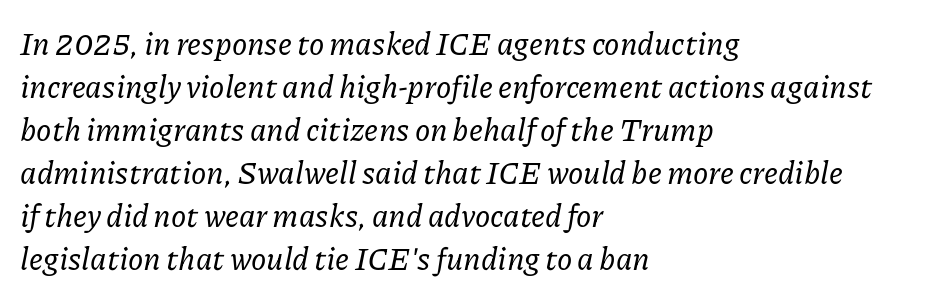
Q: Is the text italic (slanted)? A: Yes, it leans right by about 11 degrees.
Q: Is the typeface a serif or a sans-serif typeface? A: Serif.
Q: Is the text underlined? A: No.
Q: How is the paragraph aligned? A: Left-aligned.
Q: Is the spacing between letters normal or unusually wide? A: Normal.
Q: Is the spacing between lines tight, normal or loose? A: Normal.
Q: Width (condensed, normal, or wide)? A: Normal.
Q: Stroke contrast? A: Low.
Q: x-height? A: Medium.
Q: Monospaced? A: No.
